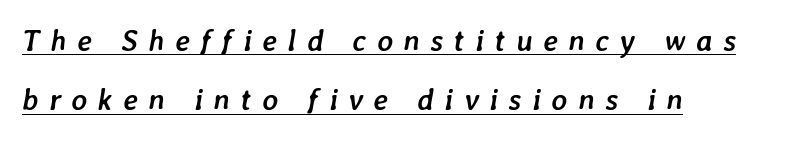
The image shows 30 px semibold type, italic (leaning right); set left-aligned, loose line spacing (1.98x), unusually wide letter spacing (+0.35 em), underlined; low stroke contrast and a medium x-height.
